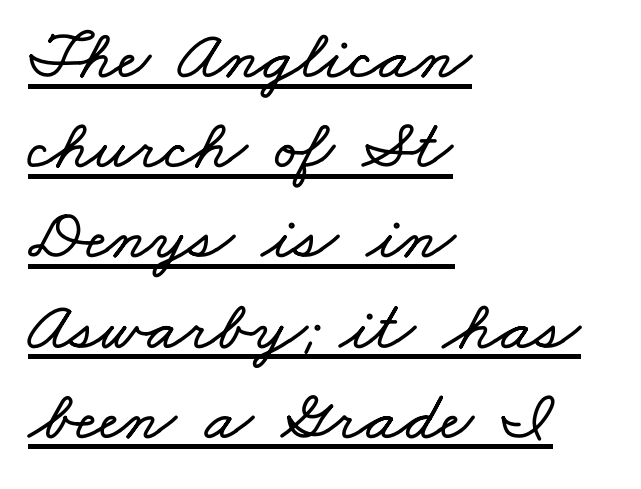
{"width": "wide", "stroke_contrast": "low", "x_height": "small", "monospaced": "no", "underline": "yes", "align": "left", "line_spacing": "normal", "line_spacing_ratio": 1.27, "letter_spacing": "normal", "letter_spacing_em": 0.0, "glyph_px": 71}
